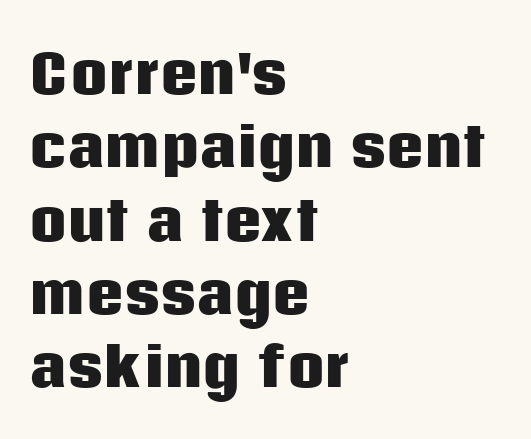
A roman cut, with each character standing at attention. A bare baseline throughout the passage. Font category for this specimen: sans-serif. Varying glyph widths throughout — classic text-font behaviour. Alignment: flush left. Leading matches the norm, producing a regular column.
